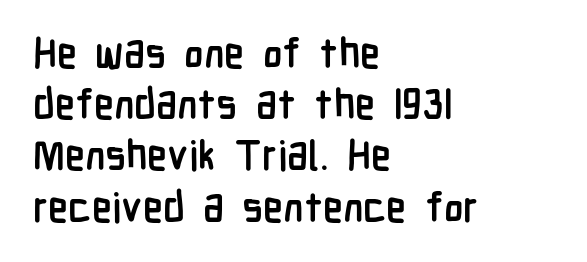
{"serif": "no", "italic": "no", "bold": "yes", "weight": "semibold", "width": "condensed", "stroke_contrast": "low", "x_height": "medium", "monospaced": "no", "underline": "no", "align": "left", "line_spacing": "normal", "line_spacing_ratio": 1.25, "letter_spacing": "normal", "letter_spacing_em": 0.0, "glyph_px": 41}
